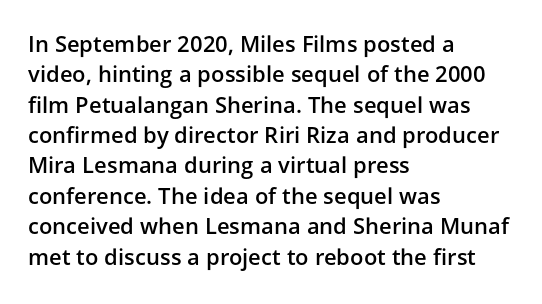
{"italic": "no", "bold": "semi", "underline": "no", "align": "left", "line_spacing": "normal", "line_spacing_ratio": 1.38, "letter_spacing": "normal", "letter_spacing_em": 0.0, "glyph_px": 22}
